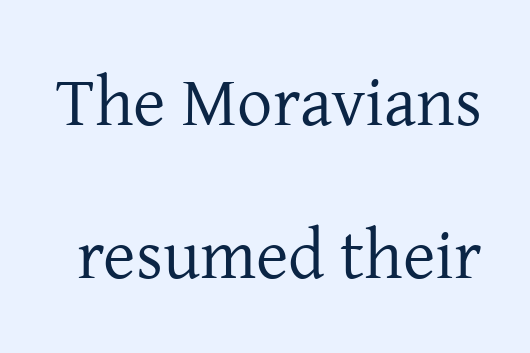
A typesetter would mark this as roman, not italic. You could fit nearly another row in the gap between these rows. A typesetter would call this proportional, since set widths differ per character. On a weight scale, this lands at 450 or below. The text was rendered using a seriffed face with decorative stroke endings. Glyph-to-glyph distance matches everyday printed text.
